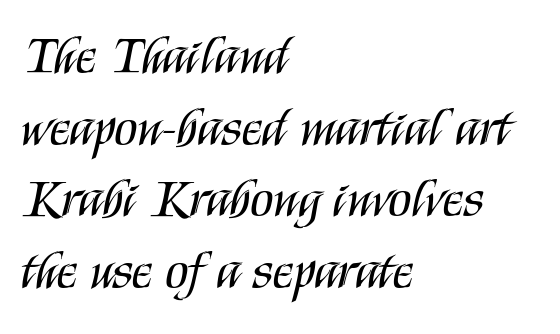
These lines keep a tight, regular rhythm from letter to letter. The lines are quadded left. This block has exactly the height ordinary leading produces. You could not count columns in this text — the font is proportionally spaced. Is the type heavy? It reads as light-to-regular instead.
